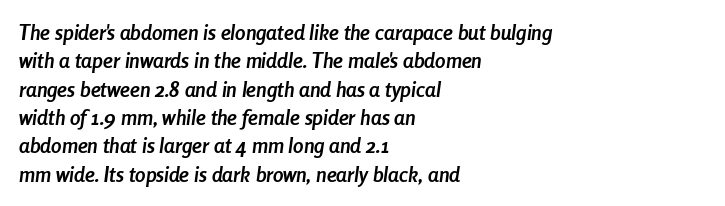
{"italic": "yes", "lean": "right", "slant_degrees": 8, "bold": "yes", "underline": "no", "align": "left", "line_spacing": "normal", "line_spacing_ratio": 1.35, "letter_spacing": "normal", "letter_spacing_em": 0.0, "glyph_px": 21}
